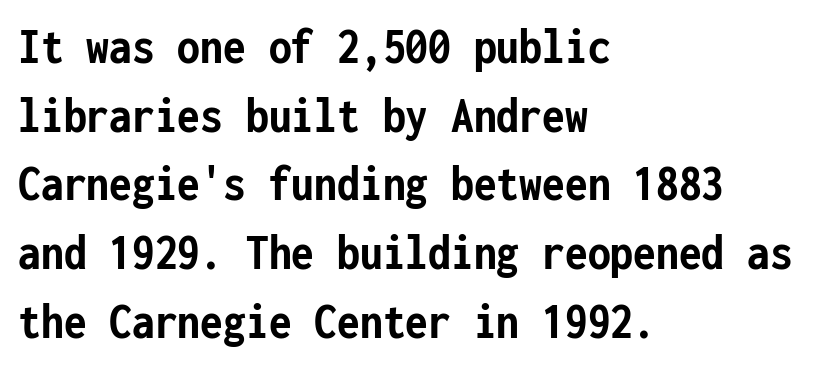
{"serif": "no", "italic": "no", "bold": "yes", "weight": "semibold", "width": "condensed", "stroke_contrast": "low", "x_height": "medium", "monospaced": "yes", "underline": "no", "align": "left", "line_spacing": "normal", "line_spacing_ratio": 1.32, "letter_spacing": "normal", "letter_spacing_em": 0.0, "glyph_px": 52}
